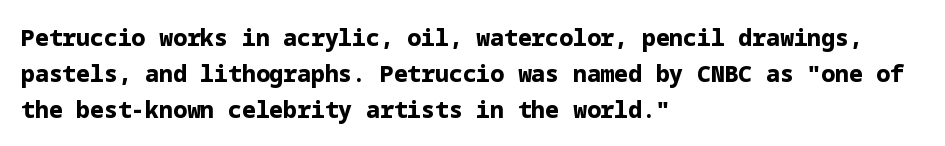
Q: Is the text bold? A: Yes.
Q: Is the text italic (slanted)? A: No, it is upright.
Q: Is the text underlined? A: No.
Q: How is the paragraph aligned? A: Left-aligned.
Q: Is the spacing between letters normal or unusually wide? A: Normal.
Q: Is the spacing between lines tight, normal or loose? A: Normal.
